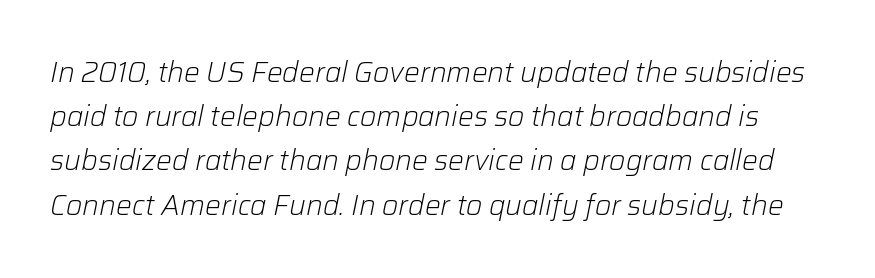
Q: Is the text bold? A: No.
Q: Is the text italic (slanted)? A: Yes, it leans right by about 12 degrees.
Q: Is the text underlined? A: No.
Q: Is the spacing between letters normal or unusually wide? A: Normal.
Q: Is the spacing between lines tight, normal or loose? A: Normal.
Q: Width (condensed, normal, or wide)? A: Normal.
Q: Stroke contrast? A: Low.
Q: x-height? A: Medium.
Q: Monospaced? A: No.
